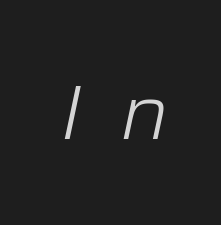
The image shows 76 px light type, italic (leaning right); set unusually wide letter spacing (+0.49 em), not underlined; low stroke contrast and a medium x-height.
